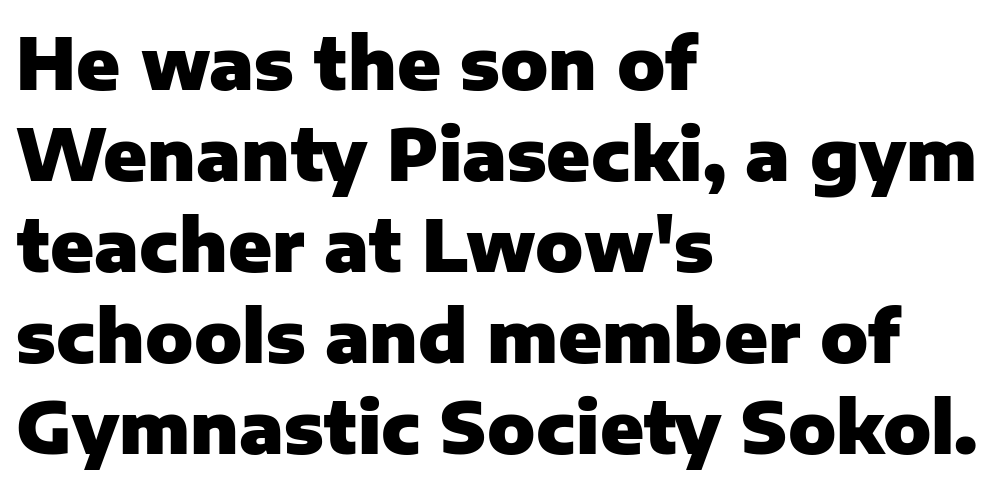
Notice how thick the strokes are: this is what a full bold looks like. These lines are rendered in a variable-pitch font. Bare-footed words on every line. One-word summary of the alignment: left.
